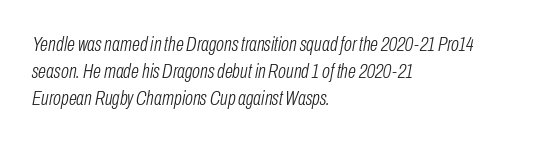
The image shows 21 px text type, italic (leaning right); set left-aligned, normal line spacing (1.29x), normal letter spacing, not underlined.
